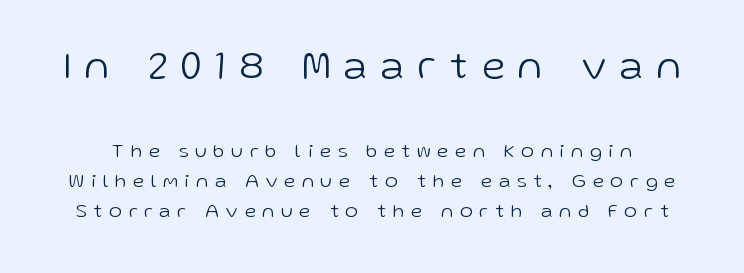
The image shows 41 px light sans-serif type, upright; set normal line spacing (1.48x), unusually wide letter spacing (+0.34 em), not underlined; the first (top) block is 2.05x larger; low stroke contrast and a medium x-height.
